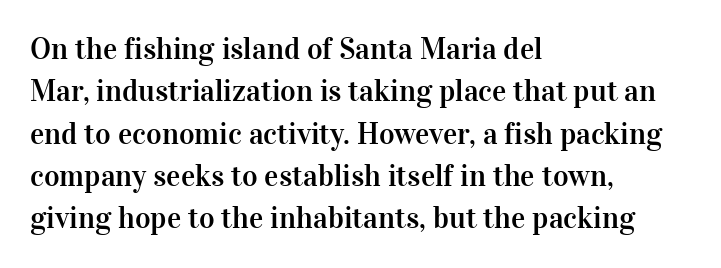
Whoever set this chose a conventional vertical rhythm. The rendering anchors every line to the left-hand side. You can tell from the footed stems that serif type was used. This sample has the flowing, uneven cadence of proportional lettering.
